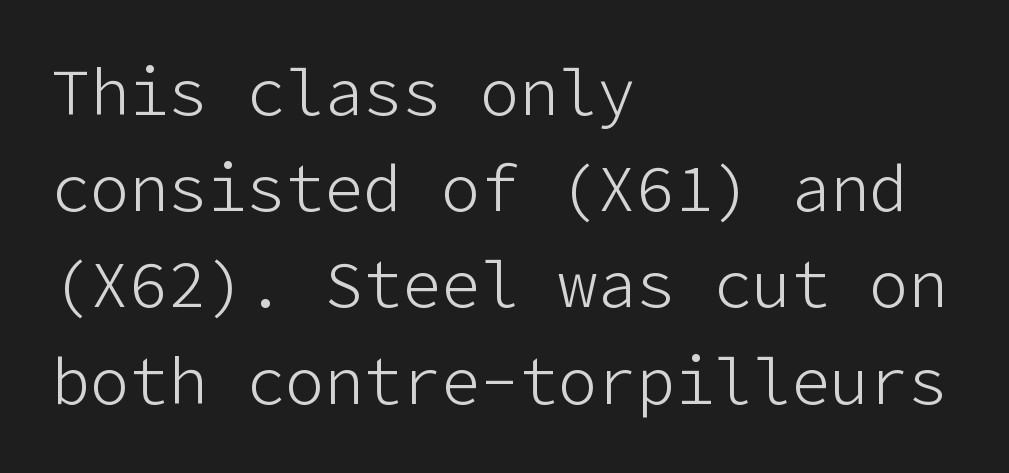
The letters stand upright; this is a roman face. The horizontal fit of the characters is conventional and even. Where is the straight margin? On the left. Serif or sans? Sans — the stroke terminals are bare. The vertical gap from one line to the next is medium. The typeface has the unassuming heft of standard copy or less.
